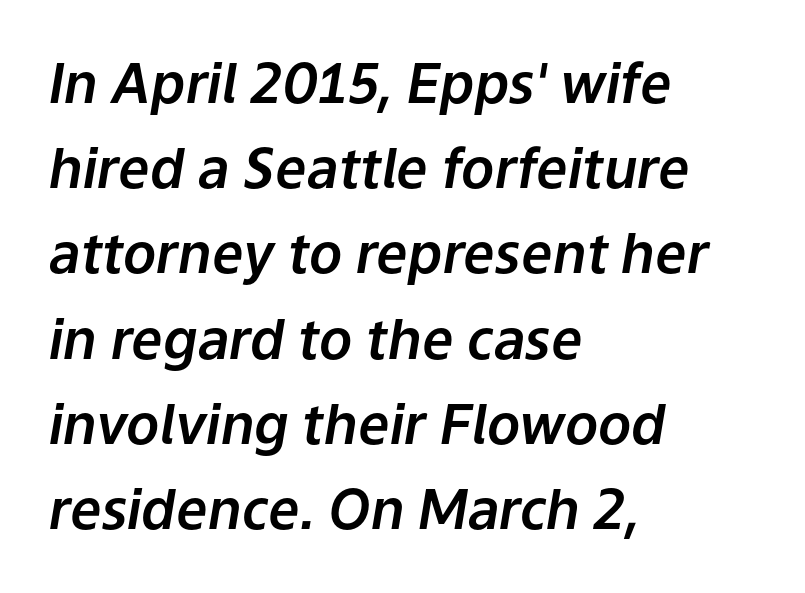
Q: Is the text italic (slanted)? A: Yes, it leans right by about 9 degrees.
Q: Is the text underlined? A: No.
Q: How is the paragraph aligned? A: Left-aligned.
Q: Is the spacing between letters normal or unusually wide? A: Normal.
Q: Is the spacing between lines tight, normal or loose? A: Normal.
Q: Width (condensed, normal, or wide)? A: Normal.
Q: Stroke contrast? A: Low.
Q: x-height? A: Medium.
Q: Monospaced? A: No.
